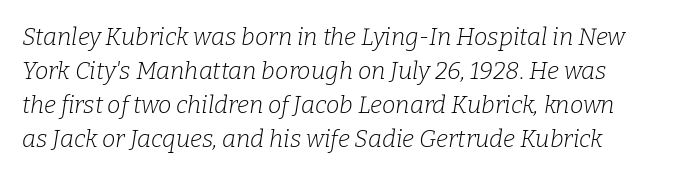
{"italic": "yes", "lean": "right", "slant_degrees": 9, "bold": "no", "underline": "no", "align": "left", "line_spacing": "normal", "line_spacing_ratio": 1.41, "letter_spacing": "normal", "letter_spacing_em": 0.0, "glyph_px": 24}
